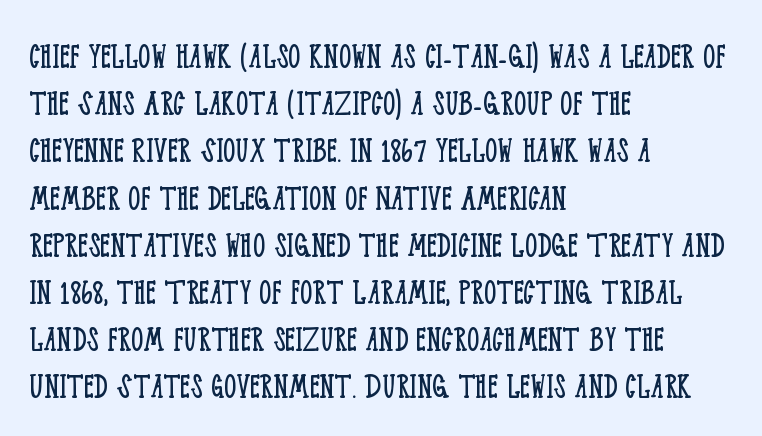
Q: Is the text bold? A: No.
Q: Is the text italic (slanted)? A: No, it is upright.
Q: Is the typeface a serif or a sans-serif typeface? A: Serif.
Q: Is the text underlined? A: No.
Q: How is the paragraph aligned? A: Left-aligned.
Q: Is the spacing between letters normal or unusually wide? A: Normal.
Q: Width (condensed, normal, or wide)? A: Condensed.
Q: Stroke contrast? A: Low.
Q: x-height? A: Large.
Q: Monospaced? A: No.
